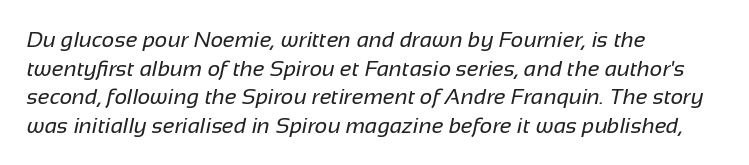
Q: Is the text bold? A: No.
Q: Is the text underlined? A: No.
Q: How is the paragraph aligned? A: Left-aligned.
Q: Is the spacing between letters normal or unusually wide? A: Normal.
Q: Is the spacing between lines tight, normal or loose? A: Normal.
